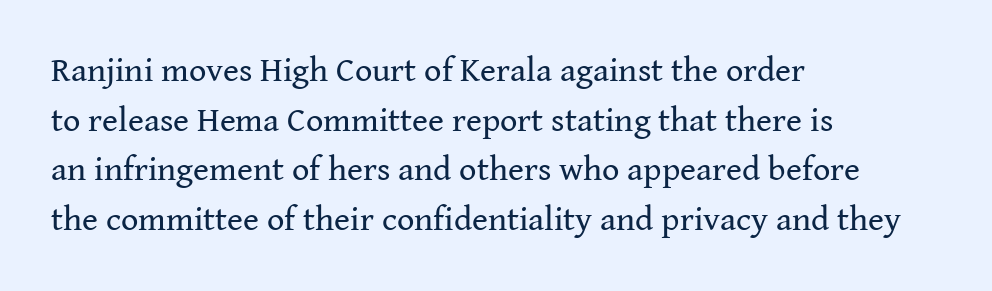
{"serif": "yes", "italic": "no", "bold": "no", "weight": "regular", "width": "normal", "stroke_contrast": "medium", "x_height": "medium", "monospaced": "no", "underline": "no", "align": "left", "line_spacing": "normal", "line_spacing_ratio": 1.46, "letter_spacing": "normal", "letter_spacing_em": 0.0, "glyph_px": 34}
